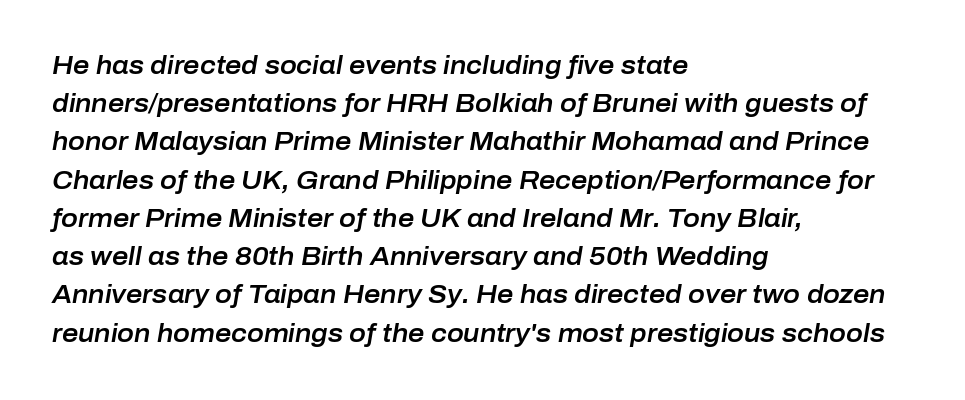
The rag falls on the right side of this text block. If you drew a line through each stem, it would be angled. Evenly set lines give the paragraph a standard silhouette. A bare baseline throughout the passage.
